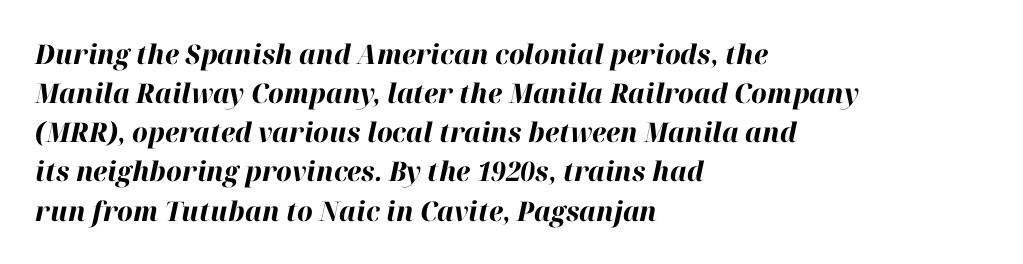
Q: Is the text bold? A: Yes.
Q: Is the text italic (slanted)? A: Yes, it leans right by about 12 degrees.
Q: Is the text underlined? A: No.
Q: How is the paragraph aligned? A: Left-aligned.
Q: Is the spacing between letters normal or unusually wide? A: Normal.
Q: Is the spacing between lines tight, normal or loose? A: Normal.
